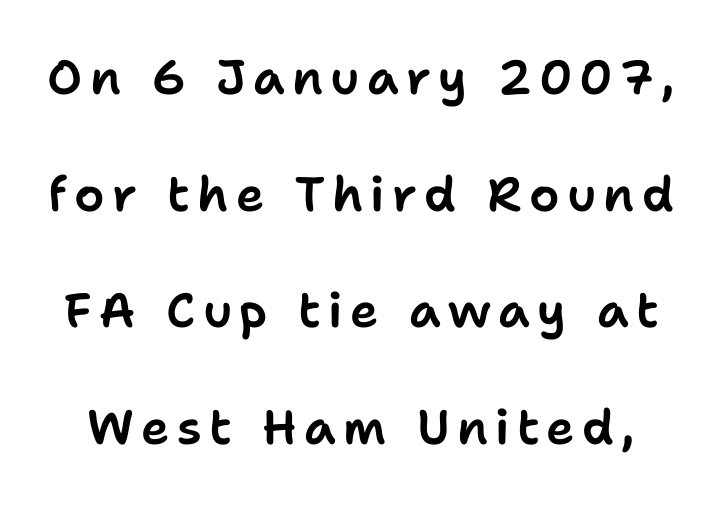
{"serif": "no", "italic": "no", "width": "normal", "stroke_contrast": "low", "x_height": "medium", "monospaced": "no", "underline": "no", "line_spacing": "loose", "line_spacing_ratio": 2.43, "glyph_px": 48}
